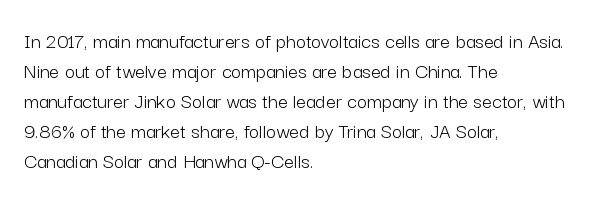
Reading down the column, the eye jumps a familiar distance to each next line. Left-aligned paragraph, ragged on the right. Check under the words: just untouched page. Nope, not italic — everything's standing straight.
